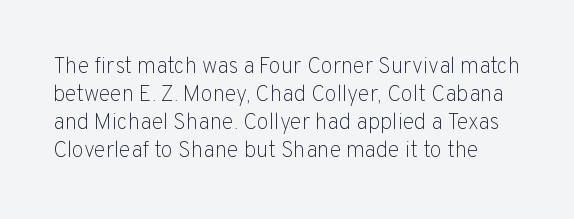
The image shows 22 px text type, upright; set normal line spacing (1.27x), normal letter spacing, not underlined.
